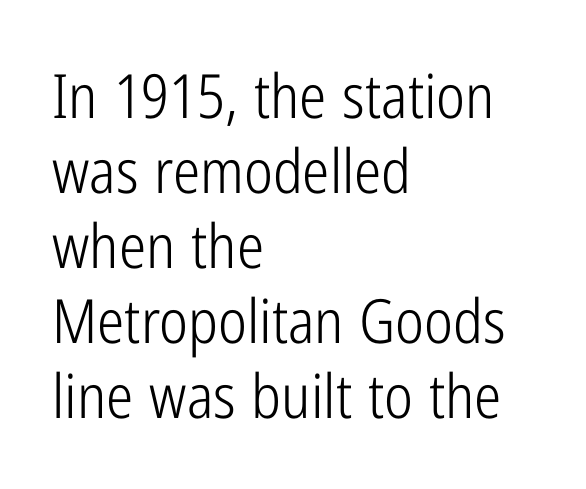
{"serif": "no", "italic": "no", "bold": "no", "weight": "light", "width": "condensed", "stroke_contrast": "low", "x_height": "medium", "monospaced": "no", "underline": "no", "align": "left", "line_spacing_ratio": 1.23, "letter_spacing": "normal", "letter_spacing_em": 0.0, "glyph_px": 61}
